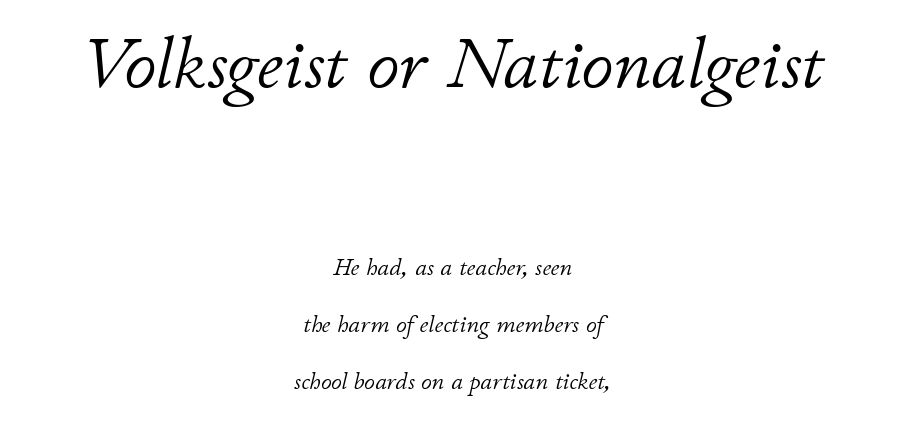
Q: Is the text bold? A: No.
Q: Is the text italic (slanted)? A: Yes, it leans right by about 11 degrees.
Q: Is the text underlined? A: No.
Q: How is the paragraph aligned? A: Centered.
Q: Is the spacing between letters normal or unusually wide? A: Normal.
Q: Is the spacing between lines tight, normal or loose? A: Loose.
Q: Which block of text is set in a larger size, the first (top) or the second (bottom)? A: The first (top) one.
Q: Width (condensed, normal, or wide)? A: Normal.
Q: Stroke contrast? A: Low.
Q: x-height? A: Small.
Q: Monospaced? A: No.
